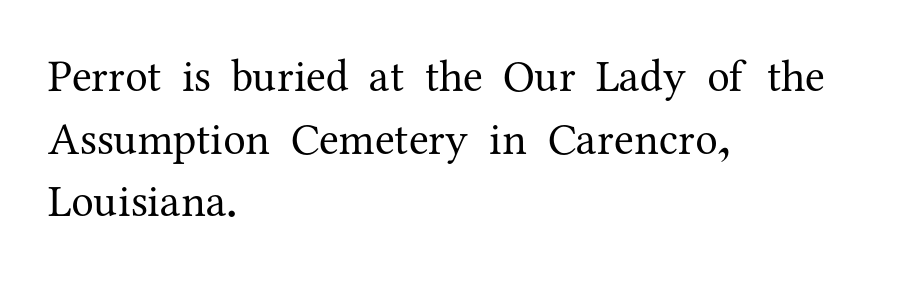
{"serif": "yes", "italic": "no", "bold": "no", "weight": "regular", "width": "normal", "stroke_contrast": "medium", "x_height": "medium", "monospaced": "no", "underline": "no", "align": "left", "line_spacing": "normal", "line_spacing_ratio": 1.39, "letter_spacing": "normal", "letter_spacing_em": 0.0, "glyph_px": 45}
